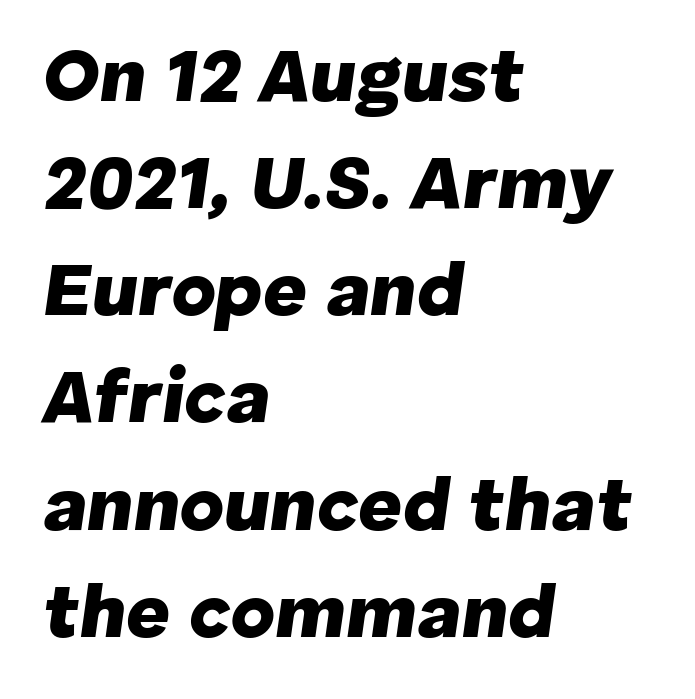
Q: Is the text bold? A: Yes.
Q: Is the text italic (slanted)? A: Yes, it leans right by about 8 degrees.
Q: Is the text underlined? A: No.
Q: How is the paragraph aligned? A: Left-aligned.
Q: Is the spacing between letters normal or unusually wide? A: Normal.
Q: Is the spacing between lines tight, normal or loose? A: Normal.
Q: Width (condensed, normal, or wide)? A: Normal.
Q: Stroke contrast? A: Low.
Q: x-height? A: Medium.
Q: Monospaced? A: No.
